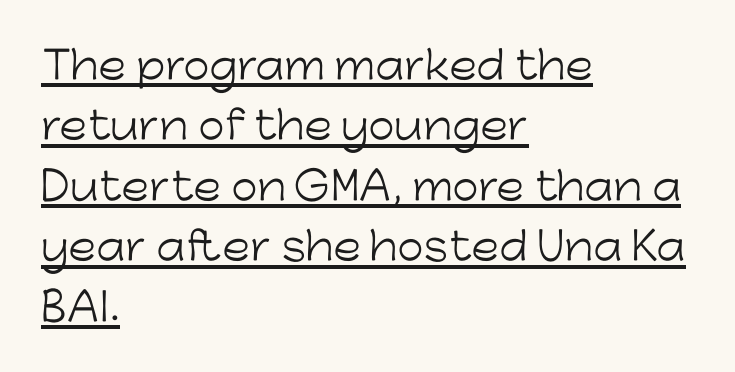
Q: Is the text bold? A: No.
Q: Is the text italic (slanted)? A: No, it is upright.
Q: Is the typeface a serif or a sans-serif typeface? A: Sans-serif.
Q: Is the text underlined? A: Yes.
Q: How is the paragraph aligned? A: Left-aligned.
Q: Is the spacing between letters normal or unusually wide? A: Normal.
Q: Is the spacing between lines tight, normal or loose? A: Normal.
Q: Width (condensed, normal, or wide)? A: Normal.
Q: Stroke contrast? A: Low.
Q: x-height? A: Medium.
Q: Monospaced? A: No.
